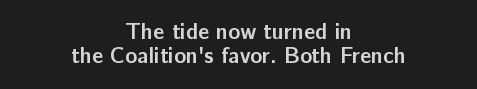
The letters stand straight up with perfectly vertical stems. No extra tracking has been applied to these lines. The sample has been set heavy, in full bold. Reading down the block, each line starts at a different indent, mirrored at its end. Underline: absent. Does the leading feel generous? Not at all — it's pinched.
